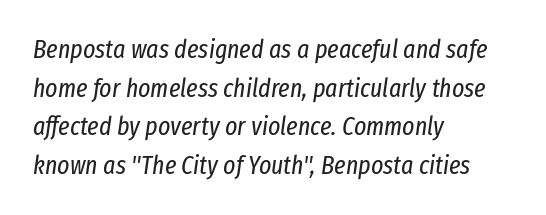
Standard letterfit; no display-style spreading of the glyphs. Regular leading. The passage shown leans; its letterforms are oblique. Weight: regular or lighter. The compositor pushed each line to the left boundary.
